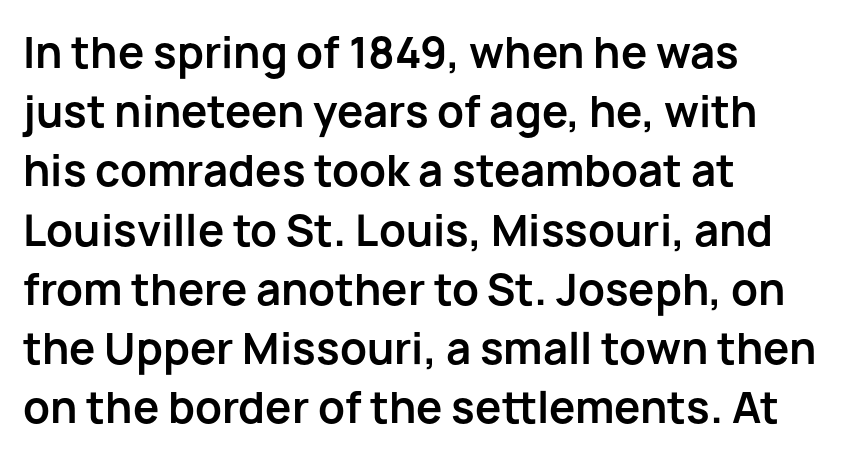
Q: Is the text bold? A: Yes.
Q: Is the text italic (slanted)? A: No, it is upright.
Q: Is the typeface a serif or a sans-serif typeface? A: Sans-serif.
Q: Is the text underlined? A: No.
Q: How is the paragraph aligned? A: Left-aligned.
Q: Is the spacing between letters normal or unusually wide? A: Normal.
Q: Is the spacing between lines tight, normal or loose? A: Normal.
Q: Width (condensed, normal, or wide)? A: Normal.
Q: Stroke contrast? A: Low.
Q: x-height? A: Medium.
Q: Monospaced? A: No.
